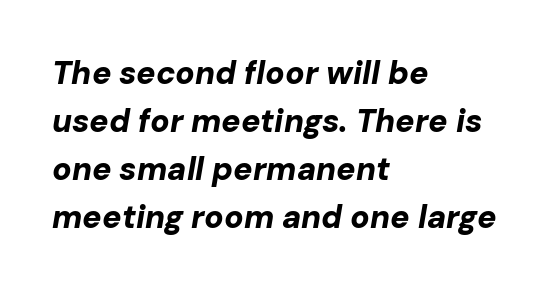
{"italic": "yes", "lean": "right", "slant_degrees": 10, "bold": "yes", "weight": "bold", "width": "normal", "stroke_contrast": "low", "x_height": "medium", "monospaced": "no", "underline": "no", "align": "left", "line_spacing": "normal", "line_spacing_ratio": 1.5, "letter_spacing": "normal", "letter_spacing_em": 0.0, "glyph_px": 32}
